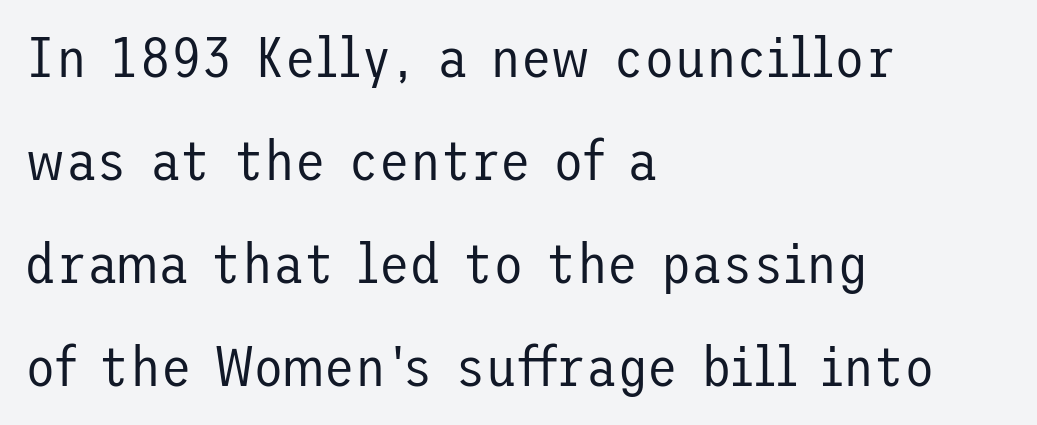
The image shows 56 px regular-weight sans-serif type, upright; set left-aligned, line spacing 1.84x, normal letter spacing, not underlined; low stroke contrast and a medium x-height.
